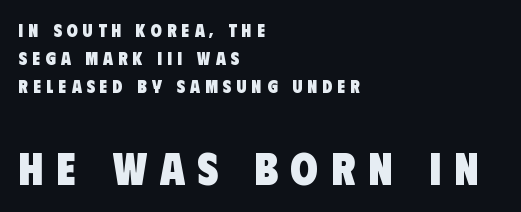
Q: Is the text bold? A: Yes.
Q: Is the typeface a serif or a sans-serif typeface? A: Sans-serif.
Q: Is the text underlined? A: No.
Q: How is the paragraph aligned? A: Left-aligned.
Q: Is the spacing between letters normal or unusually wide? A: Unusually wide.
Q: Is the spacing between lines tight, normal or loose? A: Normal.
Q: Which block of text is set in a larger size, the first (top) or the second (bottom)? A: The second (bottom) one.
Q: Width (condensed, normal, or wide)? A: Condensed.
Q: Stroke contrast? A: Low.
Q: x-height? A: Large.
Q: Monospaced? A: No.
